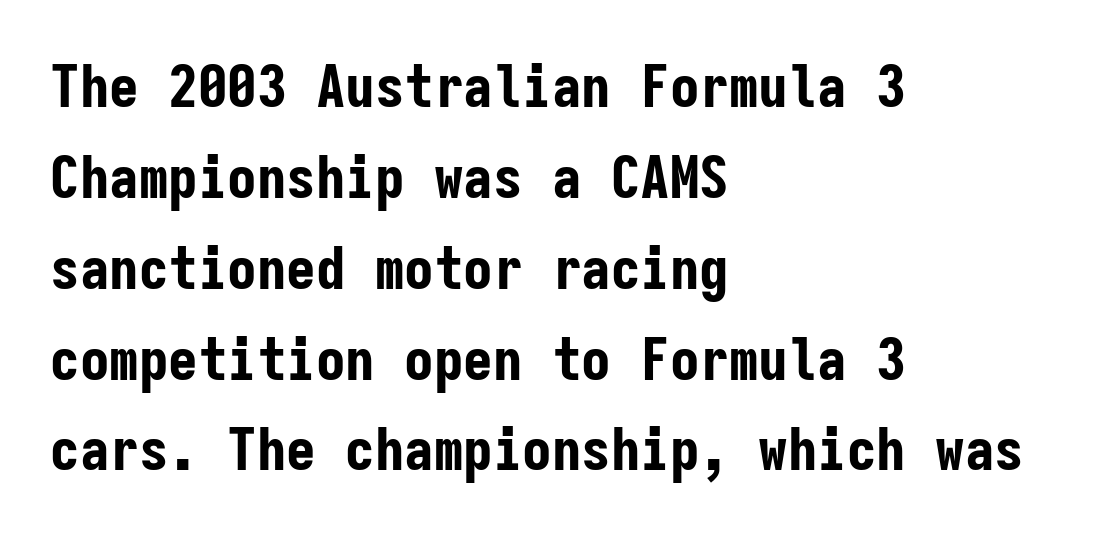
{"serif": "no", "italic": "no", "bold": "yes", "weight": "bold", "width": "condensed", "stroke_contrast": "low", "x_height": "medium", "monospaced": "yes", "underline": "no", "align": "left", "line_spacing": "normal", "line_spacing_ratio": 1.54, "letter_spacing": "normal", "letter_spacing_em": 0.0, "glyph_px": 59}
